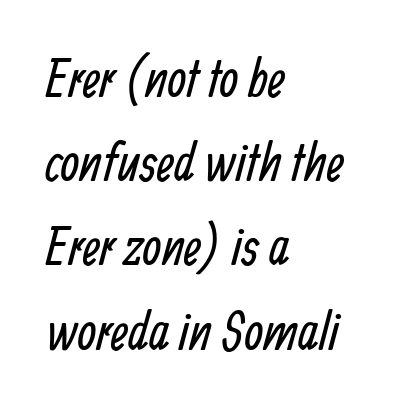
A classic flush-left, rag-right setting is used for this passage. No feet cap the strokes, marking this as sans-serif type. The passage shown is typed in a proportional face where columns would drift. Descenders are the only things crossing below the line. Stem width sits at or under what a default text font uses.
